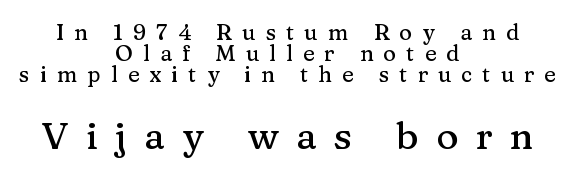
The lettering holds an erect, upright posture throughout. Typographically, this falls in the serif category. You could not count columns in this text — the font is proportionally spaced. The block of text is dense from top to bottom, with scant space between rows. The passage shown is not underscored anywhere. This sample is center-justified, so both line endings float freely.
